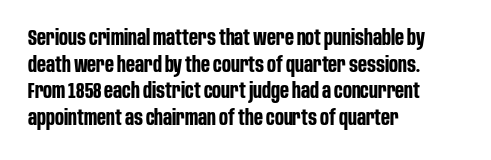
Q: Is the text bold? A: Yes.
Q: Is the text italic (slanted)? A: No, it is upright.
Q: Is the text underlined? A: No.
Q: How is the paragraph aligned? A: Left-aligned.
Q: Is the spacing between letters normal or unusually wide? A: Normal.
Q: Is the spacing between lines tight, normal or loose? A: Normal.
